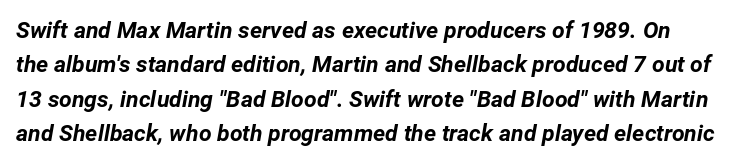
The image shows 23 px bold type, italic (leaning right); set normal line spacing (1.49x), normal letter spacing, not underlined.
